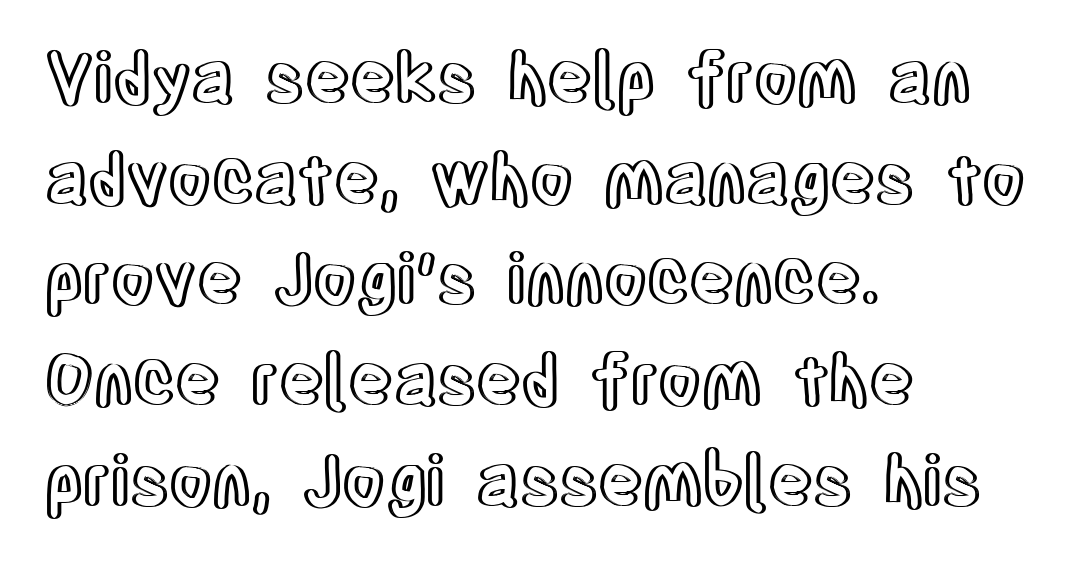
{"italic": "no", "width": "condensed", "x_height": "large", "monospaced": "no", "underline": "no", "align": "left", "line_spacing": "normal", "line_spacing_ratio": 1.46, "letter_spacing": "normal", "letter_spacing_em": 0.0, "glyph_px": 69}
